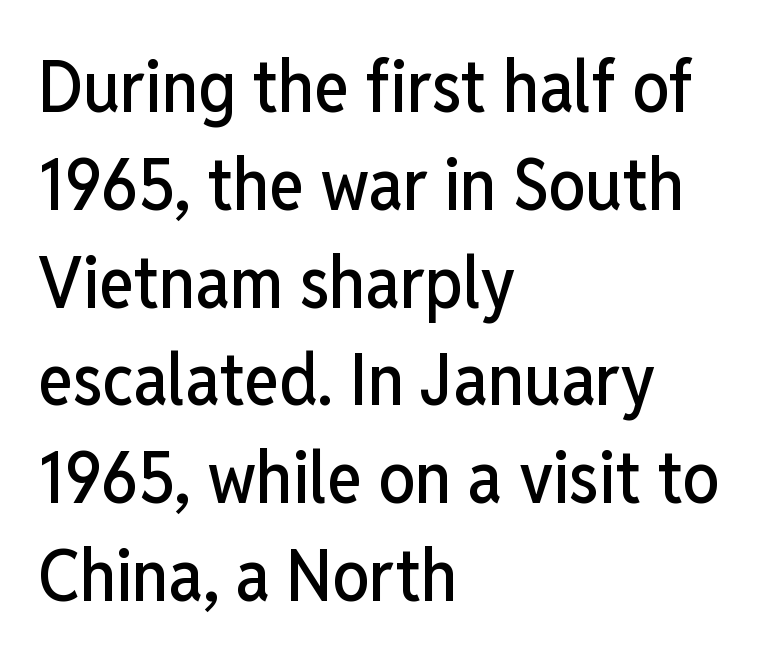
The image shows 73 px condensed sans-serif type, upright; set left-aligned, normal line spacing (1.34x), normal letter spacing, not underlined; low stroke contrast and a medium x-height.
